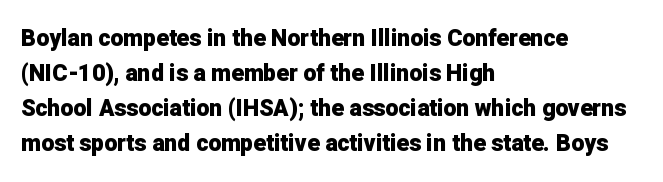
The image shows 23 px bold type, upright; set left-aligned, normal line spacing (1.52x), normal letter spacing, not underlined.
